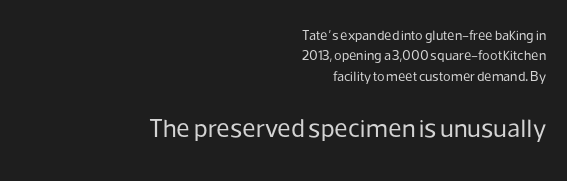
{"italic": "no", "bold": "no", "underline": "no", "align": "right", "line_spacing": "normal", "line_spacing_ratio": 1.45, "letter_spacing": "normal", "letter_spacing_em": 0.0, "larger_block": "second", "size_ratio": 1.86, "glyph_px": 26}
